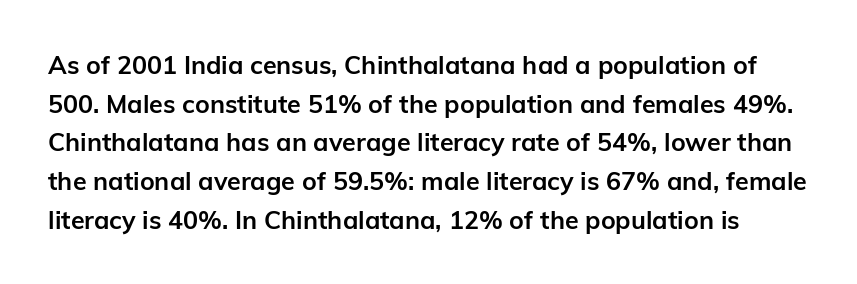
{"italic": "no", "bold": "yes", "underline": "no", "line_spacing": "normal", "line_spacing_ratio": 1.55, "letter_spacing": "normal", "letter_spacing_em": 0.0, "glyph_px": 25}
